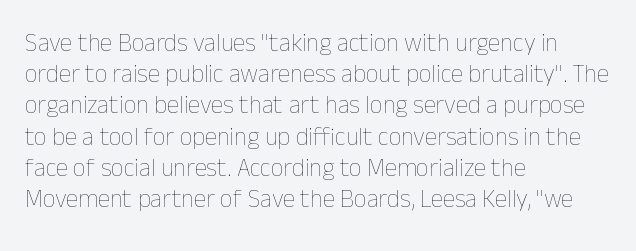
{"italic": "no", "bold": "no", "underline": "no", "align": "left", "line_spacing": "normal", "line_spacing_ratio": 1.25, "letter_spacing": "normal", "letter_spacing_em": 0.0, "glyph_px": 25}
